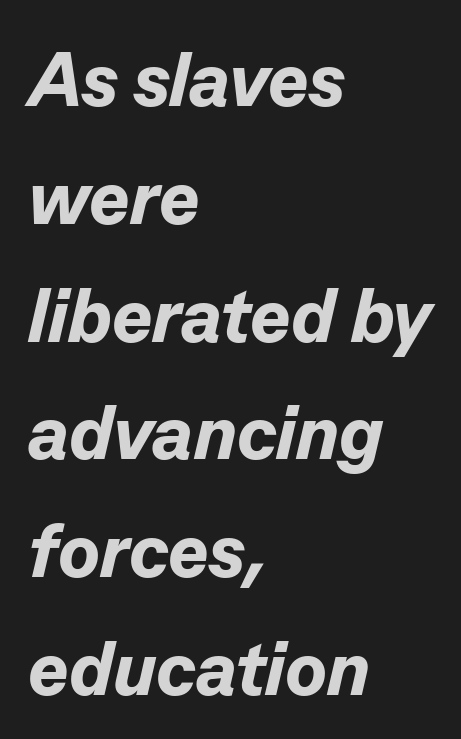
The image shows 76 px bold type, italic (leaning right); set left-aligned, normal line spacing (1.55x), normal letter spacing, not underlined; low stroke contrast and a medium x-height.
